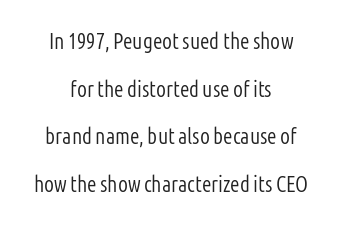
Q: Is the text bold? A: No.
Q: Is the text italic (slanted)? A: No, it is upright.
Q: Is the text underlined? A: No.
Q: How is the paragraph aligned? A: Centered.
Q: Is the spacing between letters normal or unusually wide? A: Normal.
Q: Is the spacing between lines tight, normal or loose? A: Loose.
